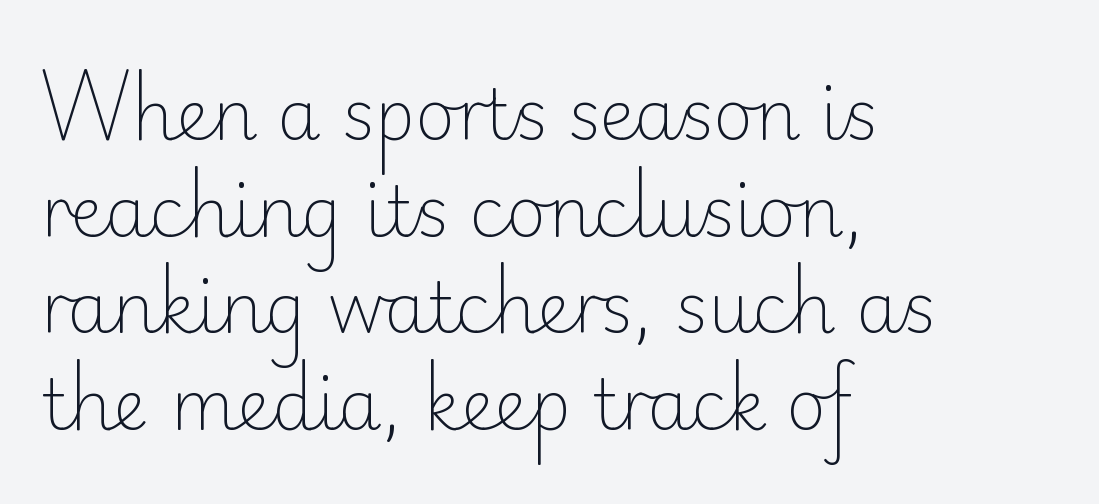
Q: Is the text bold? A: No.
Q: Is the text italic (slanted)? A: No, it is upright.
Q: Is the typeface a serif or a sans-serif typeface? A: Sans-serif.
Q: Is the text underlined? A: No.
Q: How is the paragraph aligned? A: Left-aligned.
Q: Is the spacing between letters normal or unusually wide? A: Normal.
Q: Is the spacing between lines tight, normal or loose? A: Normal.
Q: Width (condensed, normal, or wide)? A: Normal.
Q: Stroke contrast? A: Low.
Q: x-height? A: Small.
Q: Monospaced? A: No.
